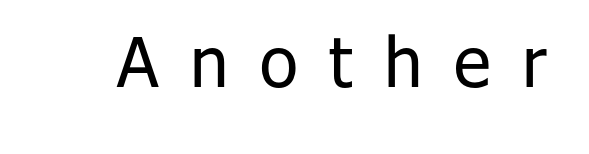
Q: Is the text bold? A: No.
Q: Is the text italic (slanted)? A: No, it is upright.
Q: Is the typeface a serif or a sans-serif typeface? A: Sans-serif.
Q: Is the text underlined? A: No.
Q: Is the spacing between letters normal or unusually wide? A: Unusually wide.
Q: Width (condensed, normal, or wide)? A: Normal.
Q: Stroke contrast? A: Low.
Q: x-height? A: Medium.
Q: Monospaced? A: No.
